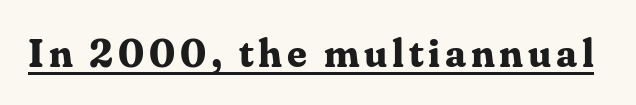
Nope, not italic — everything's standing straight. The rendering uses natural spacing where letterforms have individual widths. The text was rendered using a seriffed face with decorative stroke endings. Heft: maximum for text — a bold. Beneath each row of characters lies a ruled line.
